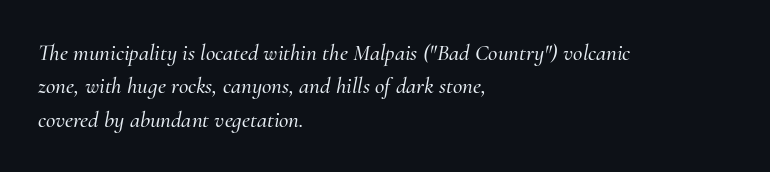
The image shows 23 px text type, italic (leaning right); set left-aligned, normal line spacing (1.45x), normal letter spacing, not underlined.
